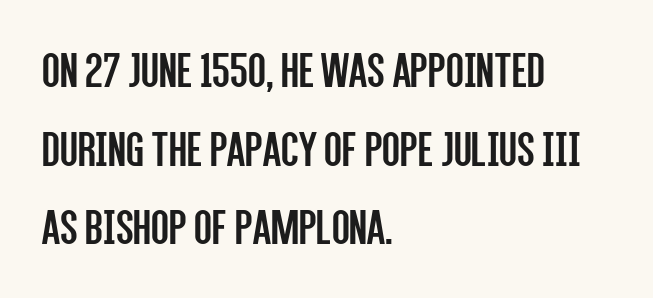
The image shows 52 px regular-weight, condensed sans-serif type, upright; set left-aligned, normal line spacing (1.51x), normal letter spacing, not underlined; low stroke contrast and a large x-height.
